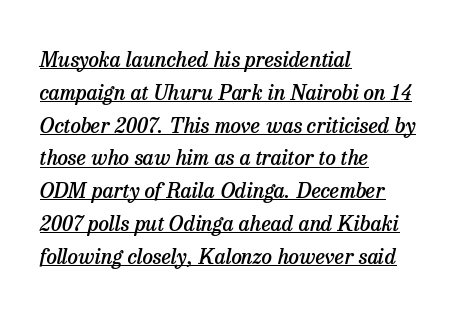
Q: Is the text bold? A: Semi-bold.
Q: Is the text italic (slanted)? A: Yes, it leans right by about 13 degrees.
Q: Is the text underlined? A: Yes.
Q: How is the paragraph aligned? A: Left-aligned.
Q: Is the spacing between letters normal or unusually wide? A: Normal.
Q: Is the spacing between lines tight, normal or loose? A: Normal.
